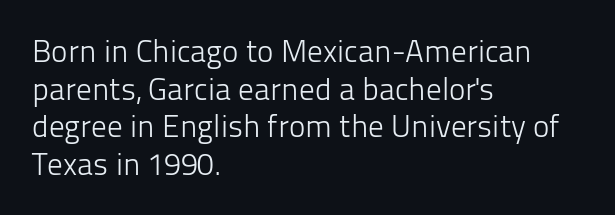
{"serif": "no", "italic": "no", "bold": "no", "weight": "light", "width": "normal", "stroke_contrast": "low", "x_height": "medium", "monospaced": "no", "underline": "no", "align": "left", "line_spacing_ratio": 1.21, "letter_spacing": "normal", "letter_spacing_em": 0.0, "glyph_px": 31}
